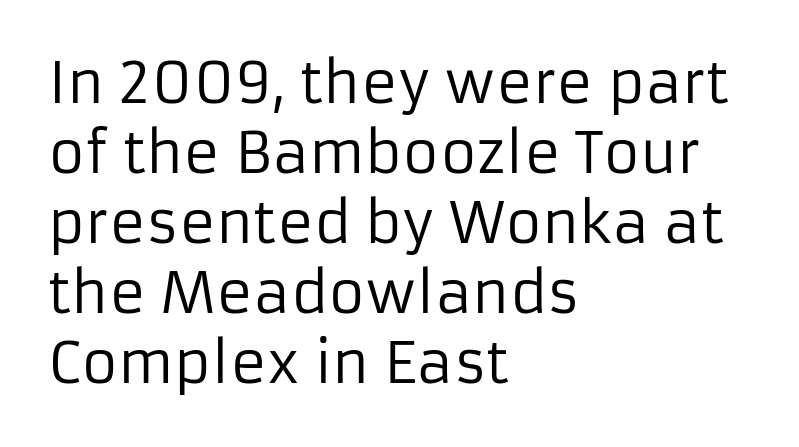
Q: Is the text bold? A: No.
Q: Is the text italic (slanted)? A: No, it is upright.
Q: Is the typeface a serif or a sans-serif typeface? A: Sans-serif.
Q: Is the text underlined? A: No.
Q: How is the paragraph aligned? A: Left-aligned.
Q: Is the spacing between letters normal or unusually wide? A: Normal.
Q: Is the spacing between lines tight, normal or loose? A: Normal.
Q: Width (condensed, normal, or wide)? A: Normal.
Q: Stroke contrast? A: Low.
Q: x-height? A: Medium.
Q: Monospaced? A: No.
